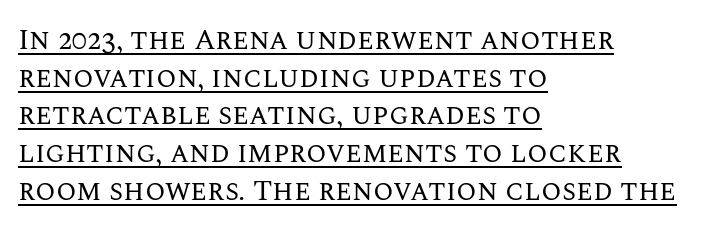
Q: Is the text bold? A: No.
Q: Is the text italic (slanted)? A: No, it is upright.
Q: Is the text underlined? A: Yes.
Q: How is the paragraph aligned? A: Left-aligned.
Q: Is the spacing between letters normal or unusually wide? A: Normal.
Q: Is the spacing between lines tight, normal or loose? A: Normal.
Q: Width (condensed, normal, or wide)? A: Normal.
Q: Stroke contrast? A: Medium.
Q: x-height? A: Large.
Q: Monospaced? A: No.
